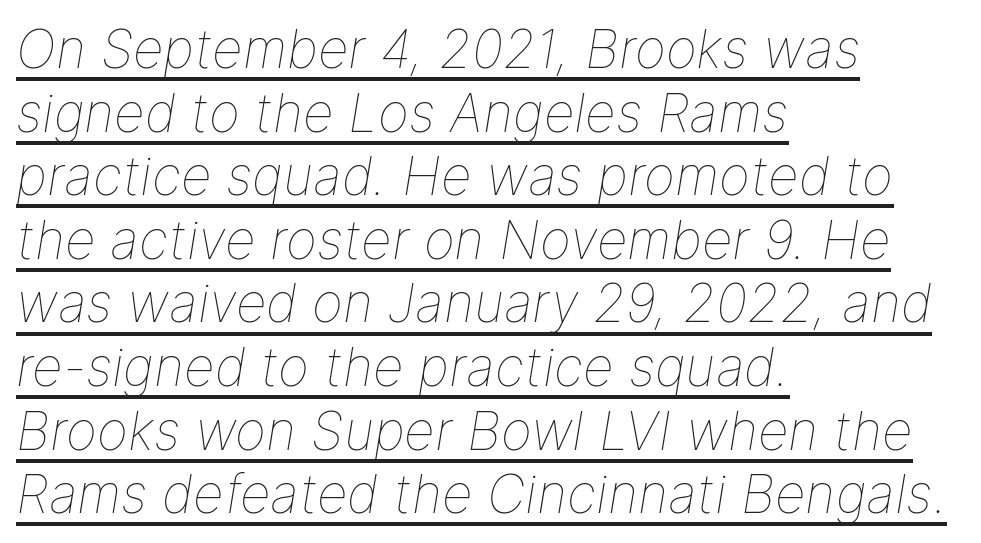
The image shows 53 px thin type, italic (leaning right); set left-aligned, line spacing 1.2x, normal letter spacing, underlined; low stroke contrast and a medium x-height.
